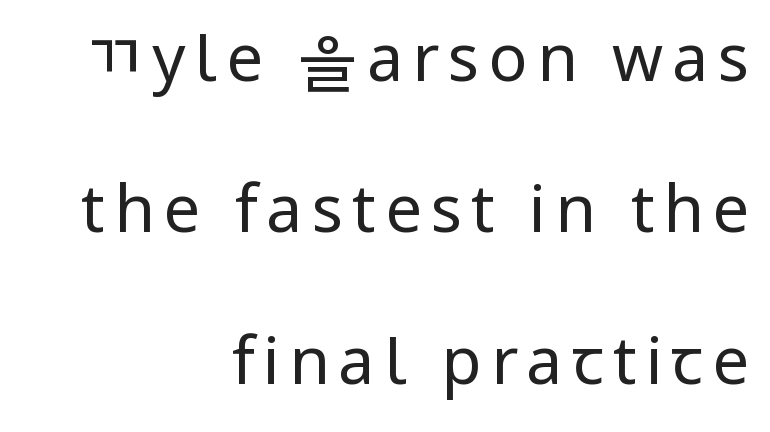
{"serif": "no", "italic": "no", "bold": "no", "weight": "regular", "width": "normal", "stroke_contrast": "low", "x_height": "medium", "monospaced": "no", "underline": "no", "align": "right", "line_spacing": "loose", "line_spacing_ratio": 2.33, "glyph_px": 65}
